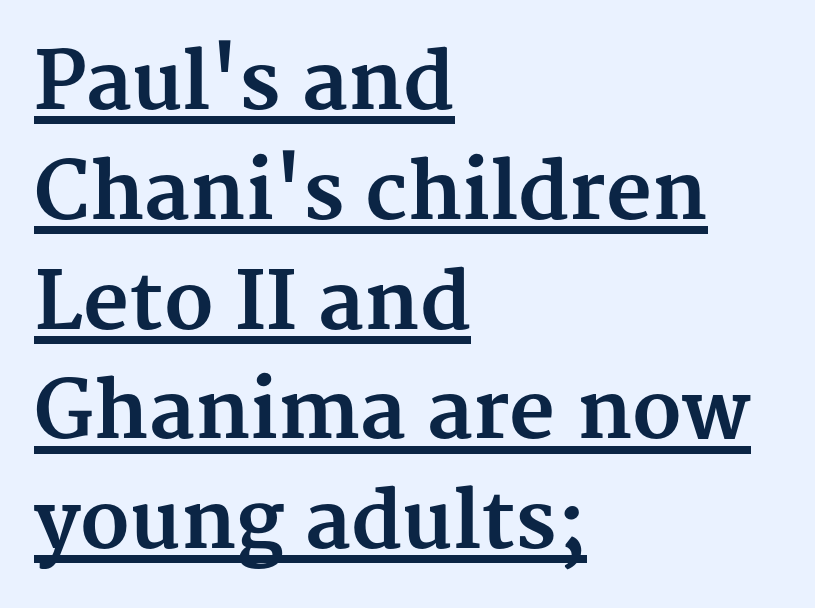
Look at the bottom of the vertical strokes: they flare into serifs here. Upright lettering throughout. A typesetter would call this proportional, since set widths differ per character. Caption: multi-line text, flush left, ragged right. How are the letters spaced? Ordinarily, with no added tracking.
